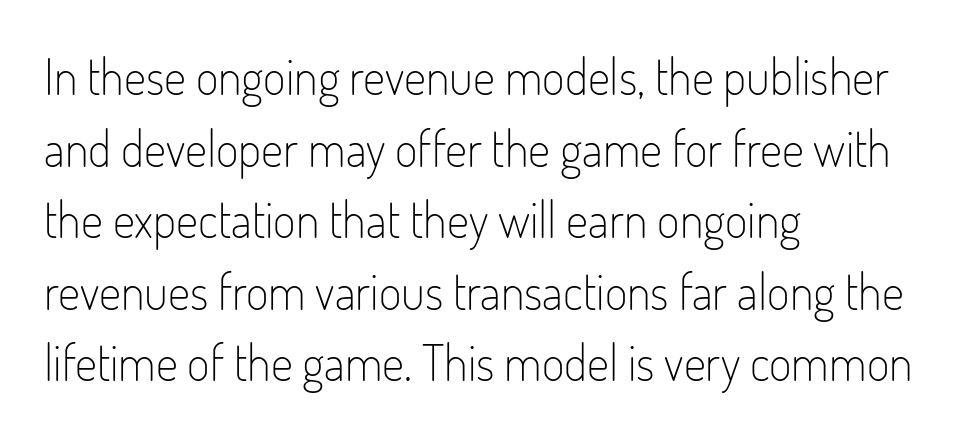
Q: Is the text bold? A: No.
Q: Is the text italic (slanted)? A: No, it is upright.
Q: Is the typeface a serif or a sans-serif typeface? A: Sans-serif.
Q: Is the text underlined? A: No.
Q: How is the paragraph aligned? A: Left-aligned.
Q: Is the spacing between letters normal or unusually wide? A: Normal.
Q: Is the spacing between lines tight, normal or loose? A: Normal.
Q: Width (condensed, normal, or wide)? A: Condensed.
Q: Stroke contrast? A: Low.
Q: x-height? A: Small.
Q: Monospaced? A: No.
